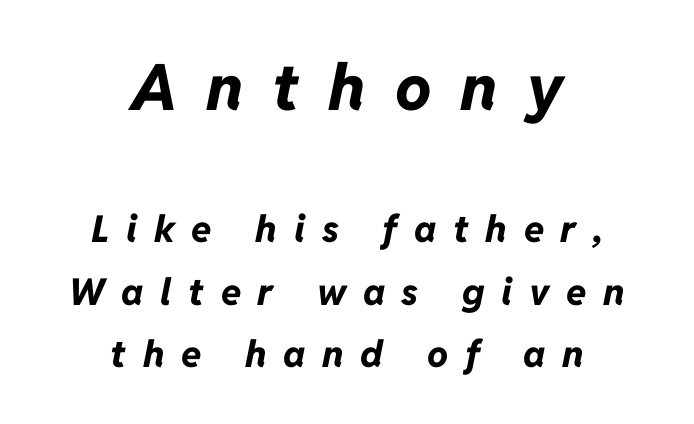
Q: Is the text bold? A: Yes.
Q: Is the text italic (slanted)? A: Yes, it leans right by about 11 degrees.
Q: Is the text underlined? A: No.
Q: How is the paragraph aligned? A: Centered.
Q: Is the spacing between letters normal or unusually wide? A: Unusually wide.
Q: Is the spacing between lines tight, normal or loose? A: Normal.
Q: Which block of text is set in a larger size, the first (top) or the second (bottom)? A: The first (top) one.
Q: Width (condensed, normal, or wide)? A: Normal.
Q: Stroke contrast? A: Low.
Q: x-height? A: Medium.
Q: Monospaced? A: No.
